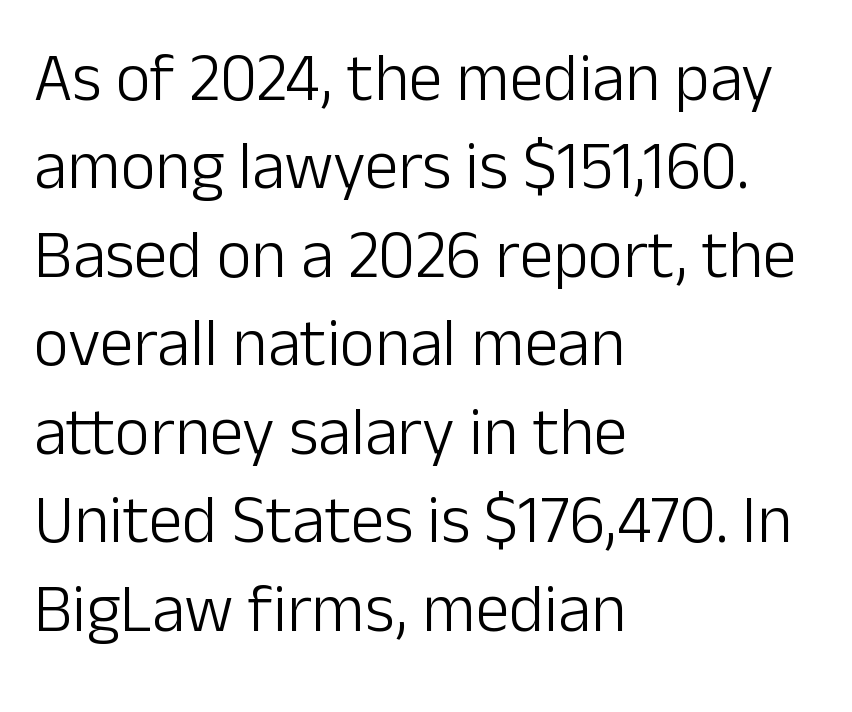
The image shows 67 px light sans-serif type, upright; set left-aligned, normal line spacing (1.32x), normal letter spacing, not underlined; low stroke contrast and a medium x-height.
